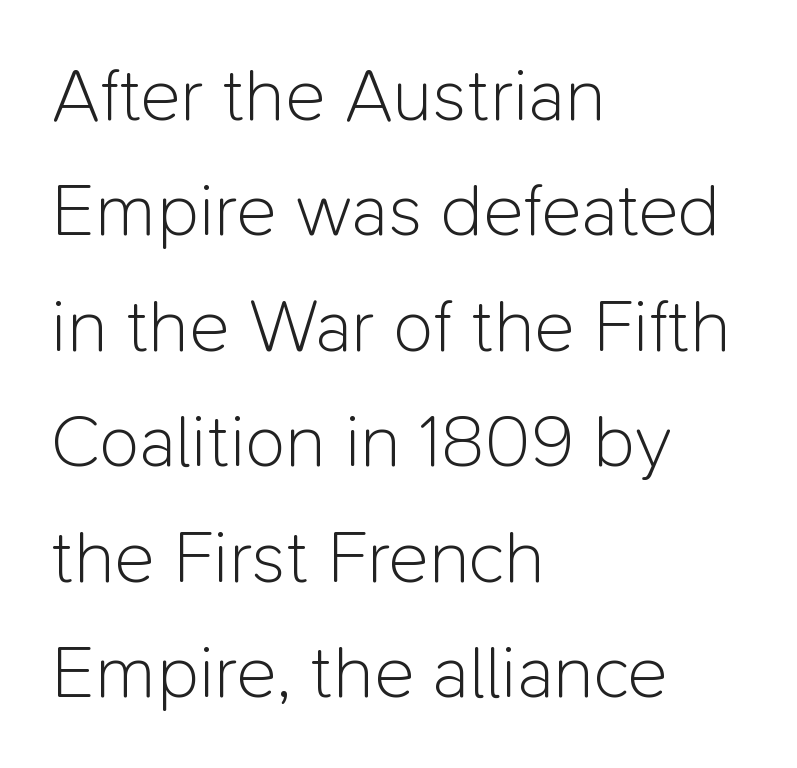
Visually the block forms a straight wall on the left and a jagged coastline on the right. The rendering shows plain stroke endings on the letterforms — a sans-serif design. The block of text has a typical density, with ordinary space between rows. Compared with typical body copy, the letter spacing here is the same. No heavy texture on the line: the type isn't bold.
